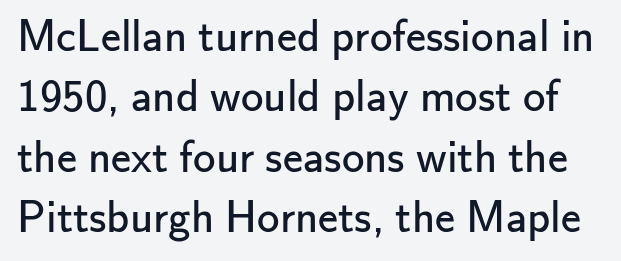
Q: Is the text bold? A: No.
Q: Is the text italic (slanted)? A: No, it is upright.
Q: Is the typeface a serif or a sans-serif typeface? A: Sans-serif.
Q: Is the text underlined? A: No.
Q: Is the spacing between letters normal or unusually wide? A: Normal.
Q: Is the spacing between lines tight, normal or loose? A: Normal.
Q: Width (condensed, normal, or wide)? A: Normal.
Q: Stroke contrast? A: Low.
Q: x-height? A: Small.
Q: Monospaced? A: No.
